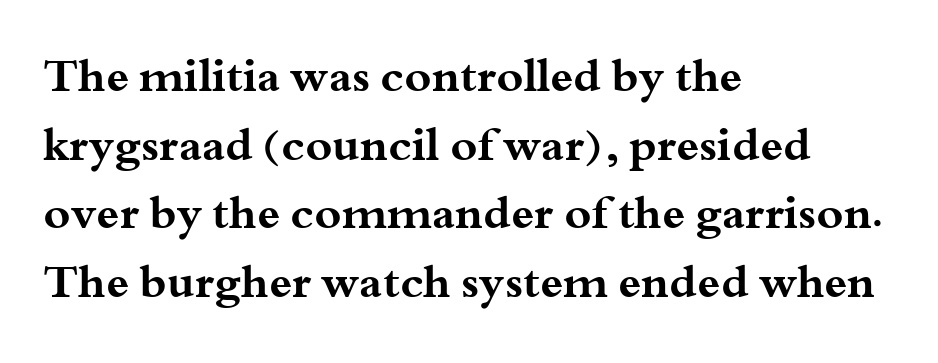
Any mark beneath the type? The region is blank. Leftover space on each line is placed entirely after the last word. Italic: no, the glyphs are upright roman. This sample uses plain, unmodified letter spacing. On the weight axis this lands at bold, roughly 700. Notice how descenders clear the ascenders below comfortably — that's standard leading.
